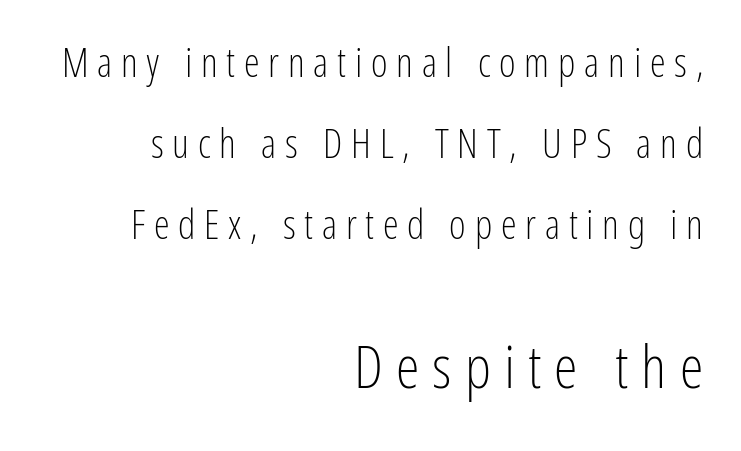
Q: Is the text bold? A: No.
Q: Is the text italic (slanted)? A: No, it is upright.
Q: Is the typeface a serif or a sans-serif typeface? A: Sans-serif.
Q: Is the text underlined? A: No.
Q: How is the paragraph aligned? A: Right-aligned.
Q: Is the spacing between letters normal or unusually wide? A: Unusually wide.
Q: Is the spacing between lines tight, normal or loose? A: Loose.
Q: Which block of text is set in a larger size, the first (top) or the second (bottom)? A: The second (bottom) one.
Q: Width (condensed, normal, or wide)? A: Condensed.
Q: Stroke contrast? A: Low.
Q: x-height? A: Medium.
Q: Monospaced? A: No.
